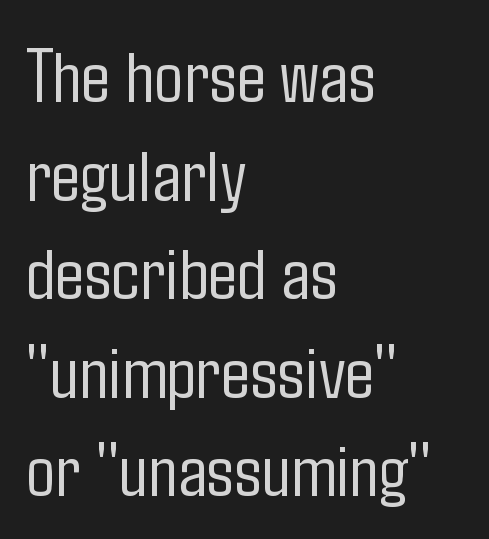
The image shows 77 px light, condensed sans-serif type, upright; set left-aligned, normal line spacing (1.28x), normal letter spacing, not underlined; low stroke contrast and a medium x-height.
